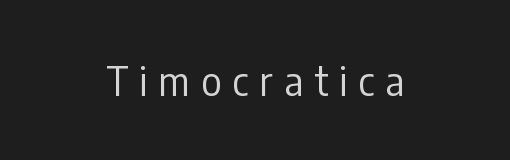
The image shows 39 px regular-weight, condensed sans-serif type, upright; set centered, unusually wide letter spacing (+0.29 em), not underlined; low stroke contrast and a medium x-height.
